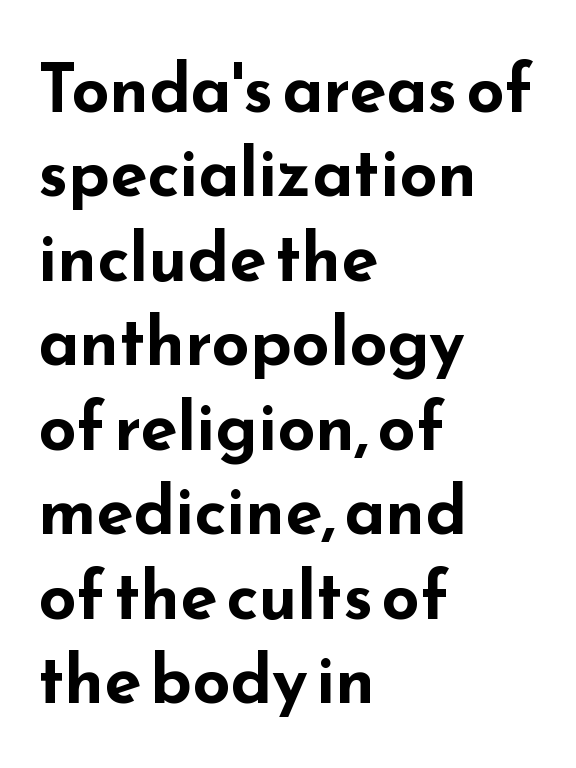
{"serif": "no", "italic": "no", "bold": "yes", "weight": "bold", "width": "wide", "stroke_contrast": "low", "x_height": "small", "monospaced": "no", "underline": "no", "align": "left", "line_spacing": "normal", "line_spacing_ratio": 1.26, "letter_spacing": "normal", "letter_spacing_em": 0.0, "glyph_px": 67}
